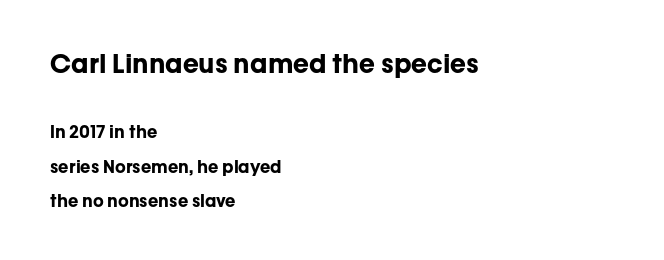
{"italic": "no", "bold": "yes", "underline": "no", "align": "left", "line_spacing": "loose", "line_spacing_ratio": 2.02, "letter_spacing": "normal", "letter_spacing_em": 0.0, "larger_block": "first", "size_ratio": 1.53, "glyph_px": 26}
